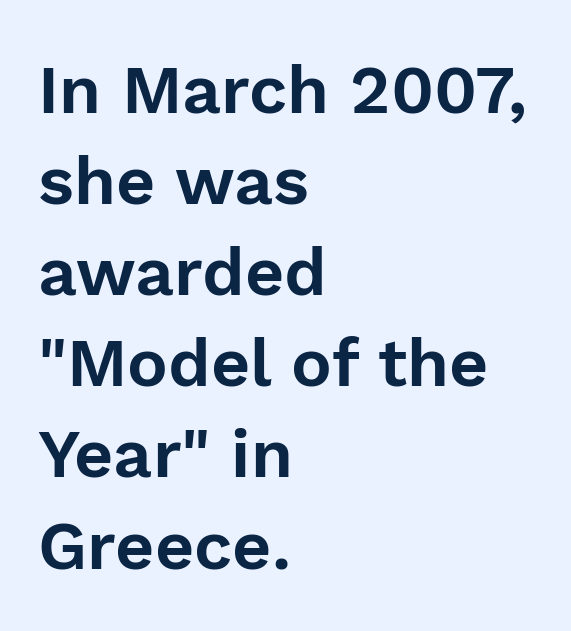
The image shows 68 px sans-serif type, upright; set left-aligned, normal line spacing (1.34x), normal letter spacing, not underlined; low stroke contrast and a medium x-height.
